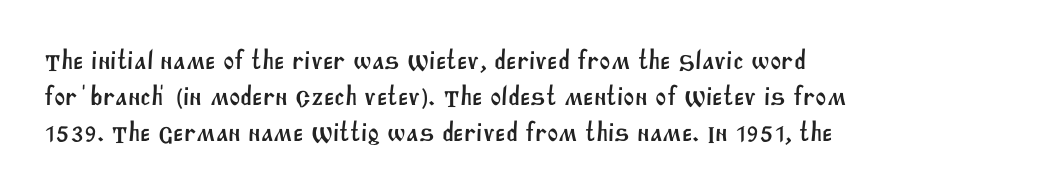
Is the block centered? No — it sits flush against the left margin. Regular leading. Any mark beneath the type? The region is blank. Between one letter and the next there's only the usual sliver of space.
